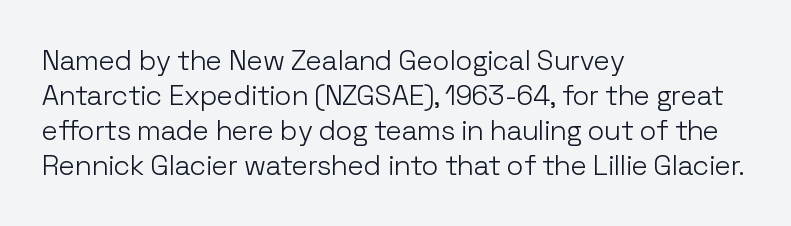
Q: Is the text bold? A: No.
Q: Is the text italic (slanted)? A: No, it is upright.
Q: Is the typeface a serif or a sans-serif typeface? A: Sans-serif.
Q: Is the text underlined? A: No.
Q: How is the paragraph aligned? A: Left-aligned.
Q: Is the spacing between letters normal or unusually wide? A: Normal.
Q: Is the spacing between lines tight, normal or loose? A: Normal.
Q: Width (condensed, normal, or wide)? A: Normal.
Q: Stroke contrast? A: Low.
Q: x-height? A: Medium.
Q: Monospaced? A: No.
